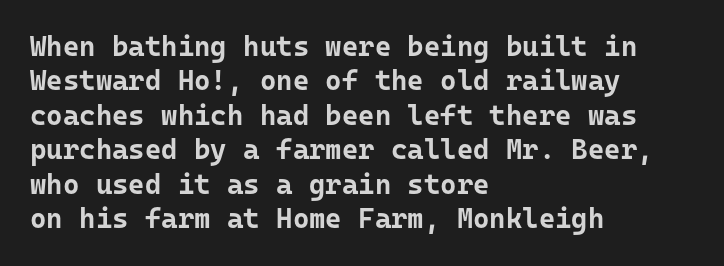
Q: Is the text bold? A: Yes.
Q: Is the text italic (slanted)? A: No, it is upright.
Q: Is the typeface a serif or a sans-serif typeface? A: Sans-serif.
Q: Is the text underlined? A: No.
Q: How is the paragraph aligned? A: Left-aligned.
Q: Is the spacing between letters normal or unusually wide? A: Normal.
Q: Width (condensed, normal, or wide)? A: Normal.
Q: Stroke contrast? A: Low.
Q: x-height? A: Medium.
Q: Monospaced? A: Yes.
